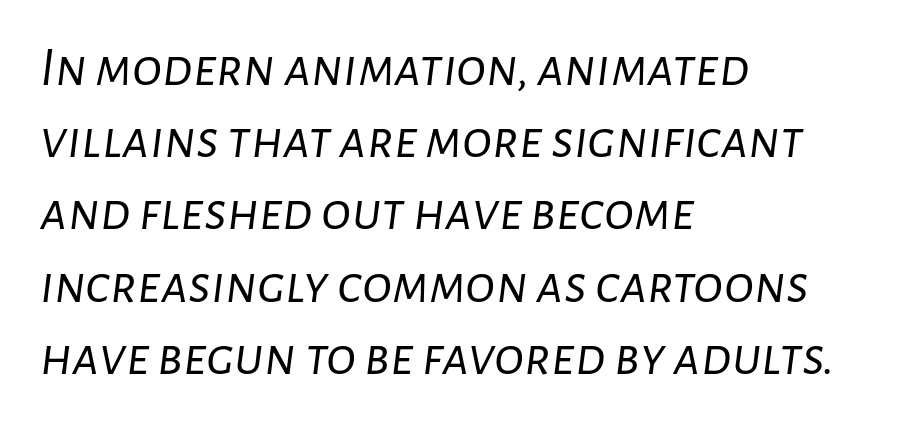
Varying glyph widths throughout — classic text-font behaviour. The setting favours the left margin, as ordinary paragraphs usually do. This rendering leaves character spacing at its baseline value. Successive baselines arrive at the customary interval.
